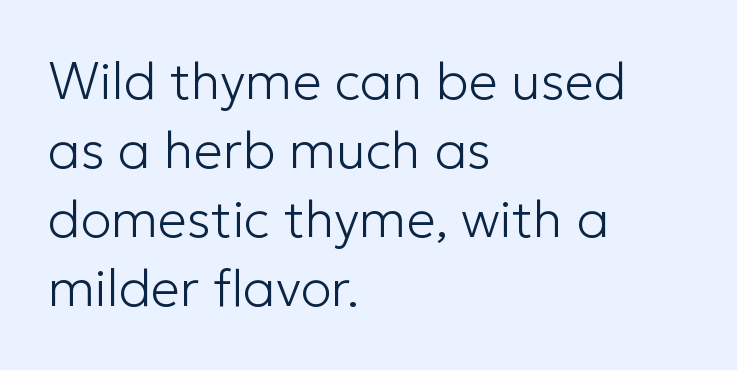
{"serif": "no", "italic": "no", "bold": "no", "weight": "light", "width": "normal", "stroke_contrast": "low", "x_height": "medium", "monospaced": "no", "underline": "no", "align": "left", "line_spacing": "normal", "line_spacing_ratio": 1.33, "letter_spacing": "normal", "letter_spacing_em": 0.0, "glyph_px": 52}
